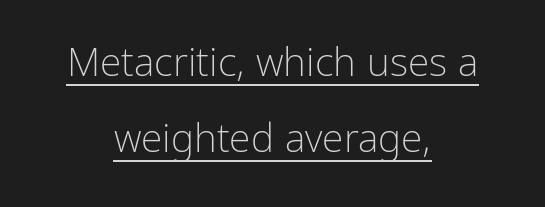
The image shows 39 px light, condensed sans-serif type, upright; set centered, loose line spacing (1.95x), normal letter spacing, underlined; low stroke contrast and a medium x-height.
